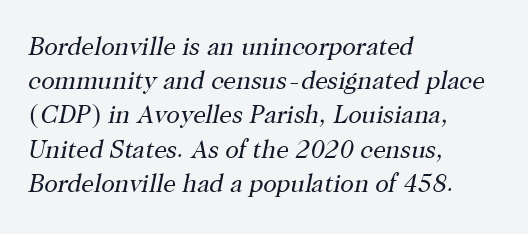
Does the leading feel generous? No, just average. Underline: absent. Students, note that the glyphs here touch the page at normal intervals. A student would call this left alignment; a typographer would say flush left, rag right.
